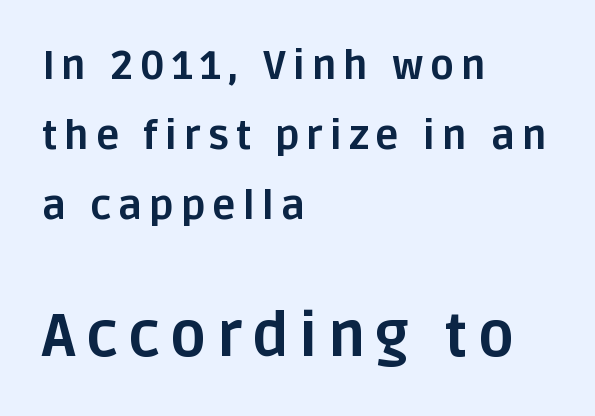
{"serif": "no", "italic": "no", "bold": "yes", "weight": "bold", "width": "normal", "stroke_contrast": "low", "x_height": "large", "monospaced": "no", "underline": "no", "align": "left", "line_spacing_ratio": 1.75, "larger_block": "second", "size_ratio": 1.5, "glyph_px": 60}
